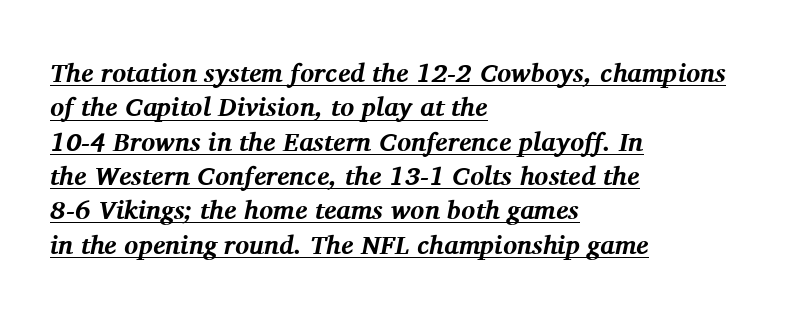
The lines in this sample share a left origin and differ only in where they stop. Weight: bold. Letter spacing: default. Check the space under the baseline: a stroke is drawn there. Is there much room between lines? A standard amount, neither cramped nor airy. Would a proofreader flag this as italicized? Yes.
